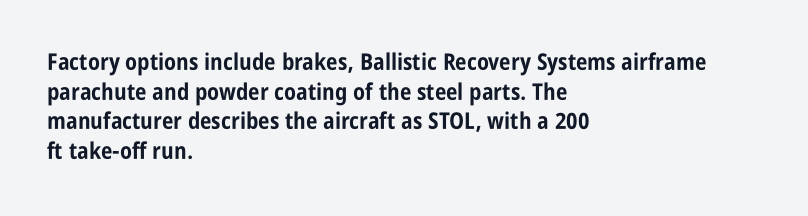
The image shows 23 px bold type, upright; set left-aligned, normal line spacing (1.29x), normal letter spacing, not underlined.
